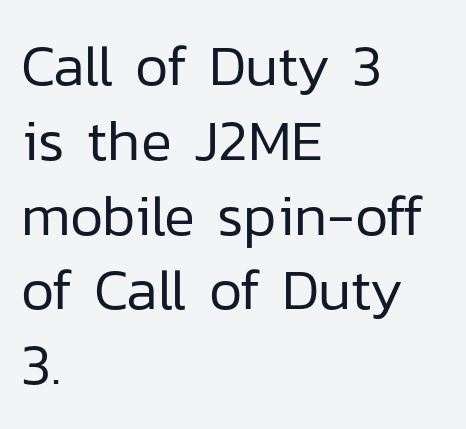
The image shows 58 px regular-weight sans-serif type, upright; set left-aligned, normal line spacing (1.29x), normal letter spacing, not underlined; low stroke contrast and a medium x-height.
